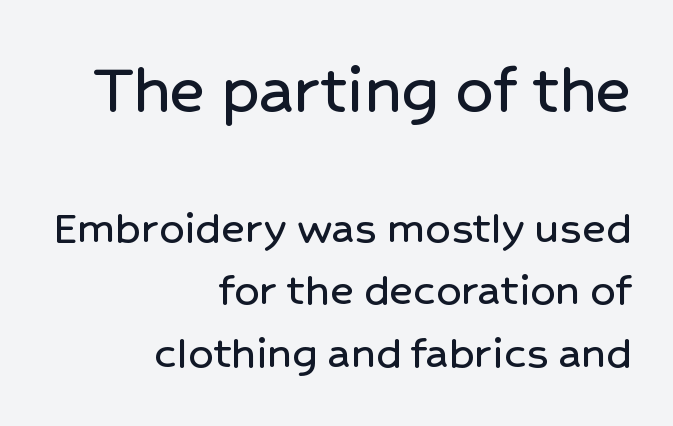
The image shows 75 px sans-serif type, upright; set right-aligned, normal line spacing (1.25x), normal letter spacing, not underlined; the first (top) block is 1.5x larger; low stroke contrast and a medium x-height.
